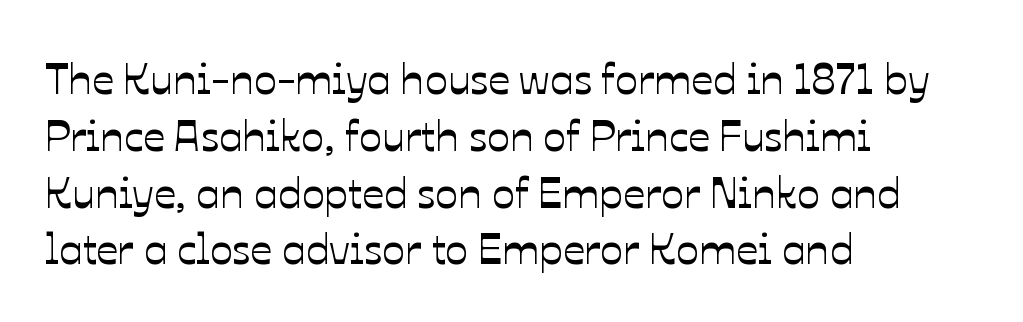
{"italic": "no", "width": "normal", "stroke_contrast": "low", "x_height": "medium", "monospaced": "no", "underline": "no", "align": "left", "line_spacing": "normal", "line_spacing_ratio": 1.32, "letter_spacing": "normal", "letter_spacing_em": 0.0, "glyph_px": 43}
